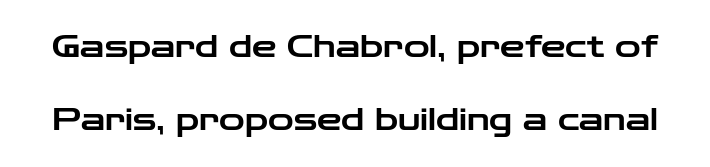
Q: Is the text italic (slanted)? A: No, it is upright.
Q: Is the typeface a serif or a sans-serif typeface? A: Sans-serif.
Q: Is the text underlined? A: No.
Q: Is the spacing between letters normal or unusually wide? A: Normal.
Q: Is the spacing between lines tight, normal or loose? A: Loose.
Q: Width (condensed, normal, or wide)? A: Wide.
Q: Stroke contrast? A: Low.
Q: x-height? A: Medium.
Q: Monospaced? A: No.
